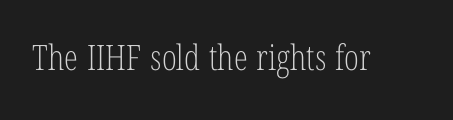
The image shows 35 px light, condensed serif type, upright; set normal letter spacing, not underlined; low stroke contrast and a medium x-height.
